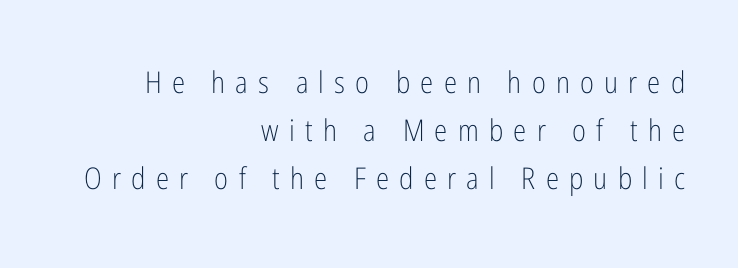
{"serif": "no", "italic": "no", "bold": "no", "weight": "light", "width": "condensed", "stroke_contrast": "low", "x_height": "medium", "monospaced": "no", "underline": "no", "align": "right", "line_spacing": "normal", "line_spacing_ratio": 1.6, "letter_spacing": "wide", "letter_spacing_em": 0.34, "glyph_px": 30}
